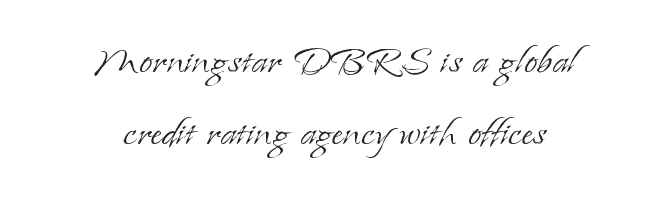
The image shows 48 px light serif type; set centered, normal line spacing (1.5x), normal letter spacing, not underlined; low stroke contrast and a small x-height.
